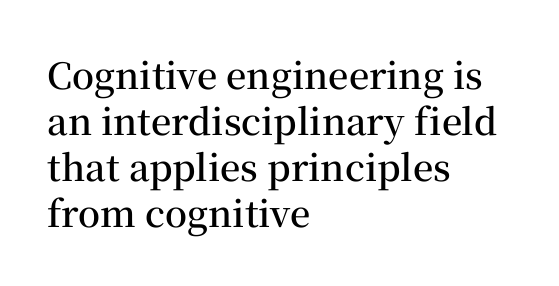
{"serif": "yes", "italic": "no", "bold": "semi", "weight": "semibold", "width": "normal", "stroke_contrast": "medium", "x_height": "medium", "monospaced": "no", "underline": "no", "align": "left", "line_spacing": "normal", "line_spacing_ratio": 1.28, "letter_spacing": "normal", "letter_spacing_em": 0.0, "glyph_px": 36}
